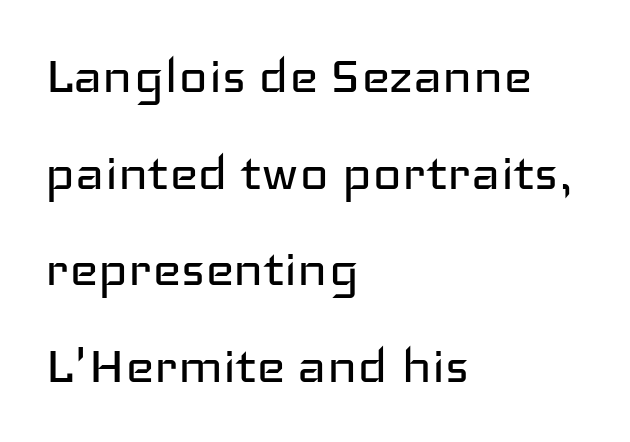
{"serif": "no", "italic": "no", "bold": "no", "weight": "regular", "width": "wide", "stroke_contrast": "low", "x_height": "medium", "monospaced": "no", "underline": "no", "align": "left", "line_spacing": "normal", "line_spacing_ratio": 1.56, "letter_spacing": "normal", "letter_spacing_em": 0.0, "glyph_px": 62}
